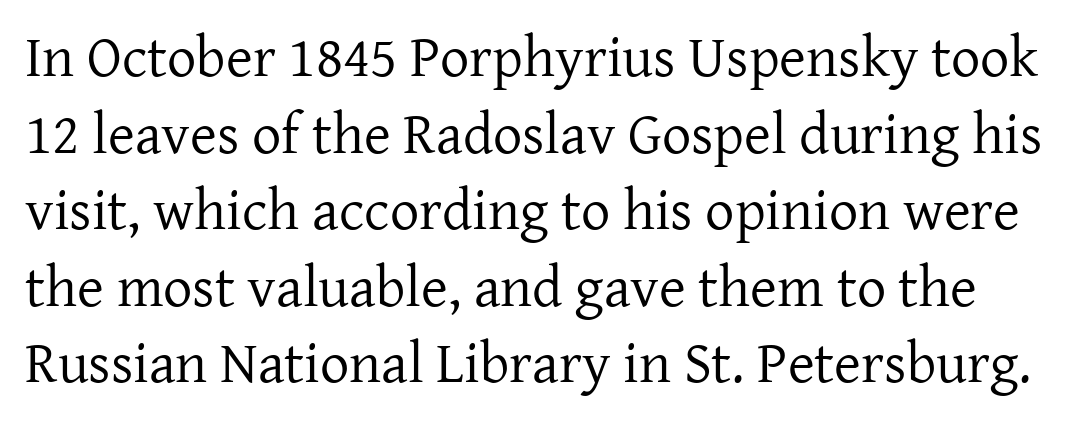
{"serif": "yes", "italic": "no", "bold": "no", "weight": "regular", "width": "normal", "stroke_contrast": "low", "x_height": "medium", "monospaced": "no", "underline": "no", "line_spacing": "normal", "line_spacing_ratio": 1.32, "letter_spacing": "normal", "letter_spacing_em": 0.0, "glyph_px": 58}
